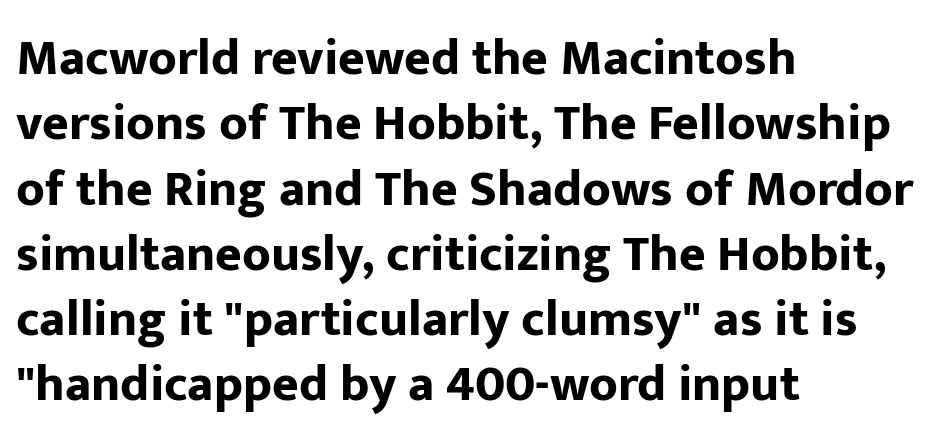
Words appear dense and cohesive because spacing is normal. Normally led — the rows are evenly, conventionally spaced. Looks like regular typesetting: each glyph gets only the width it needs. Has an underline been added? It has not. I'd call this a sans setting — the letters go barefoot.
